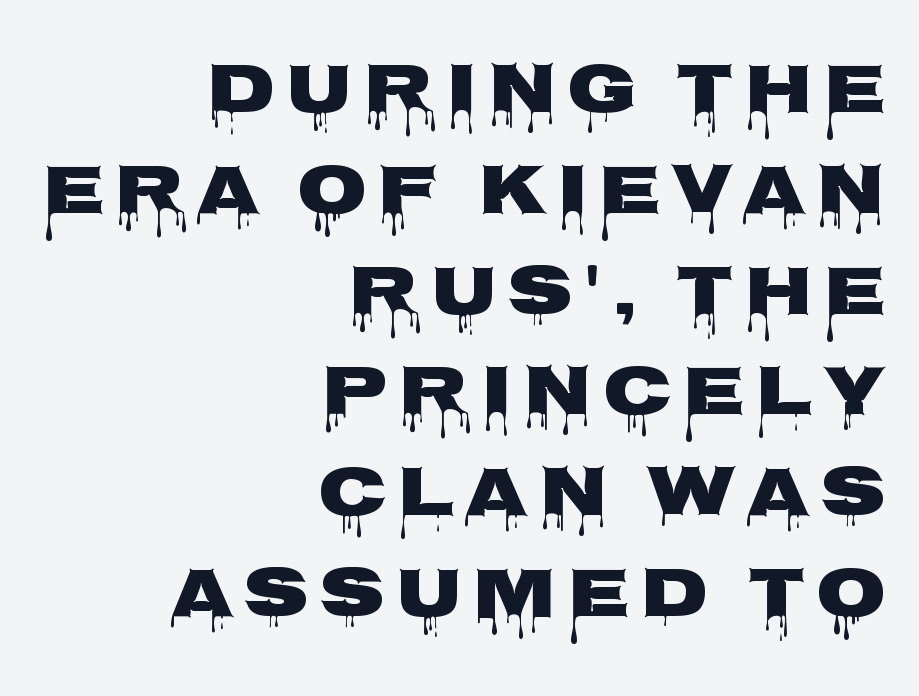
The image shows 72 px wide sans-serif type, upright; set right-aligned, normal line spacing (1.4x), not underlined; low stroke contrast and a large x-height.
